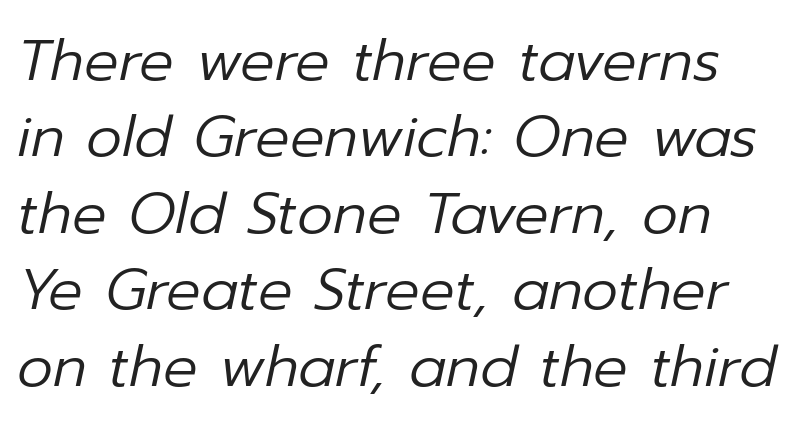
The image shows 57 px regular-weight type, italic (leaning right); set normal line spacing (1.34x), normal letter spacing, not underlined; low stroke contrast and a medium x-height.
